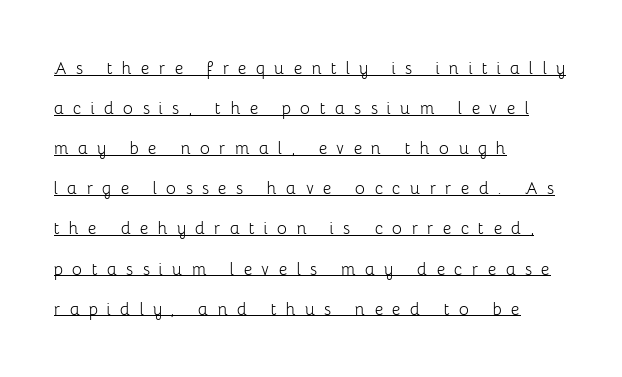
Q: Is the text bold? A: No.
Q: Is the text italic (slanted)? A: No, it is upright.
Q: Is the text underlined? A: Yes.
Q: How is the paragraph aligned? A: Left-aligned.
Q: Is the spacing between letters normal or unusually wide? A: Unusually wide.
Q: Is the spacing between lines tight, normal or loose? A: Loose.
